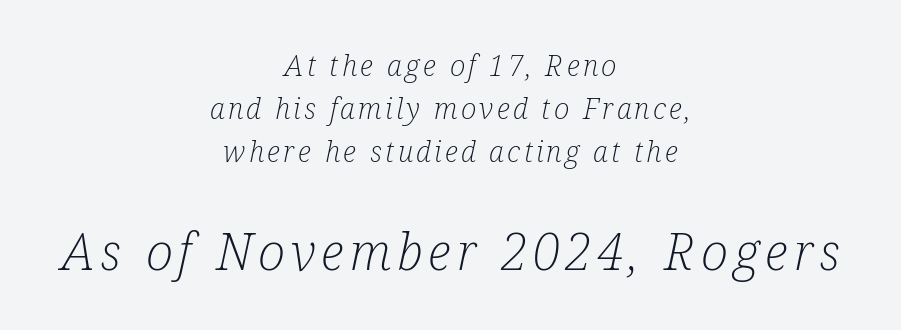
{"serif": "yes", "italic": "yes", "lean": "right", "slant_degrees": 12, "bold": "no", "weight": "light", "width": "condensed", "stroke_contrast": "low", "x_height": "medium", "monospaced": "no", "underline": "no", "align": "center", "line_spacing": "normal", "line_spacing_ratio": 1.48, "larger_block": "second", "size_ratio": 1.76, "glyph_px": 51}
